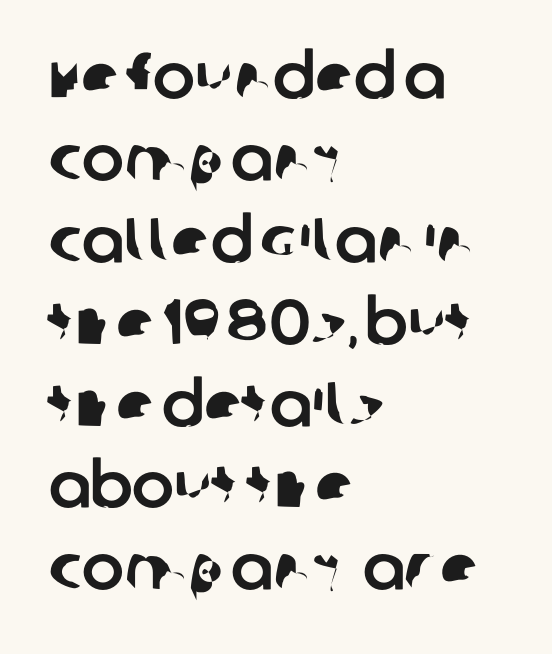
The image shows 63 px sans-serif type; set left-aligned, normal line spacing (1.3x), normal letter spacing, not underlined; low stroke contrast and a large x-height.
